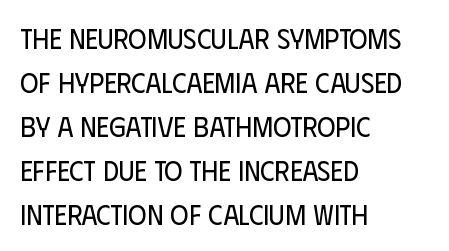
Q: Is the text bold? A: No.
Q: Is the text italic (slanted)? A: No, it is upright.
Q: Is the typeface a serif or a sans-serif typeface? A: Sans-serif.
Q: Is the text underlined? A: No.
Q: How is the paragraph aligned? A: Left-aligned.
Q: Is the spacing between letters normal or unusually wide? A: Normal.
Q: Is the spacing between lines tight, normal or loose? A: Normal.
Q: Width (condensed, normal, or wide)? A: Condensed.
Q: Stroke contrast? A: Low.
Q: x-height? A: Large.
Q: Monospaced? A: No.
